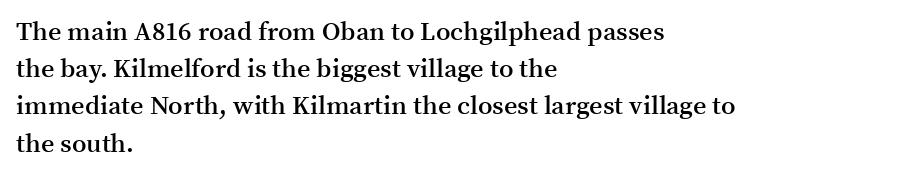
Q: Is the text bold? A: Semi-bold.
Q: Is the text italic (slanted)? A: No, it is upright.
Q: Is the text underlined? A: No.
Q: How is the paragraph aligned? A: Left-aligned.
Q: Is the spacing between letters normal or unusually wide? A: Normal.
Q: Is the spacing between lines tight, normal or loose? A: Normal.
